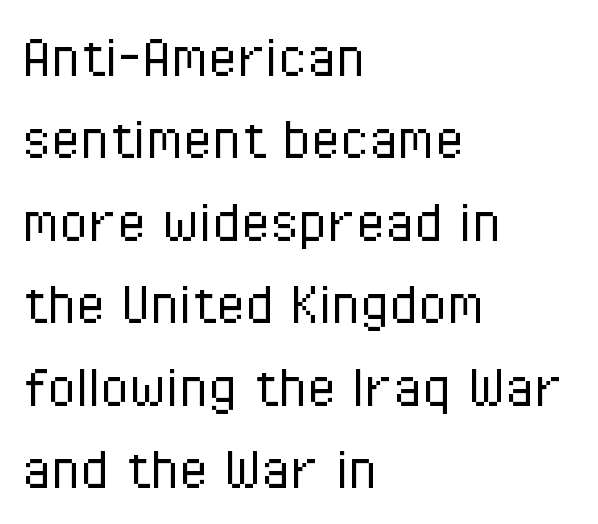
The image shows 66 px light, condensed sans-serif type, upright; set left-aligned, normal line spacing (1.25x), normal letter spacing, not underlined; low stroke contrast and a medium x-height.
